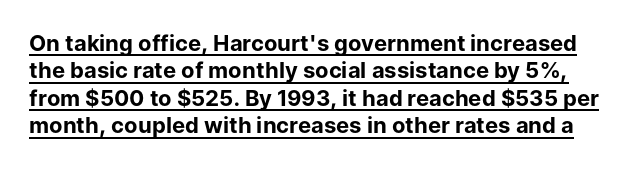
If you drew a line through each stem, it would be perfectly vertical. The rendering uses a bold face; every stroke is thick and dark. Beneath each row of characters lies a ruled line. The face used here is rendered with its standard letterfit. The rendering uses a moderate line-height, typical for paragraphs.
